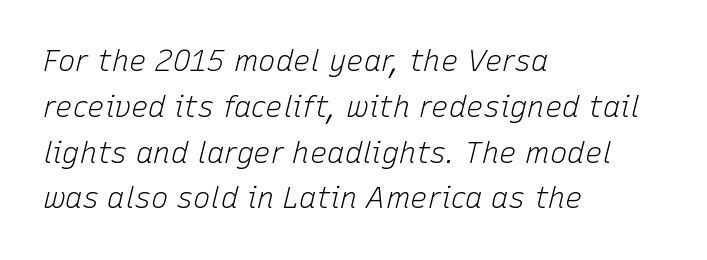
Q: Is the text bold? A: No.
Q: Is the text italic (slanted)? A: Yes, it leans right by about 15 degrees.
Q: Is the text underlined? A: No.
Q: How is the paragraph aligned? A: Left-aligned.
Q: Is the spacing between letters normal or unusually wide? A: Normal.
Q: Is the spacing between lines tight, normal or loose? A: Normal.
Q: Width (condensed, normal, or wide)? A: Normal.
Q: Stroke contrast? A: Low.
Q: x-height? A: Medium.
Q: Monospaced? A: No.
